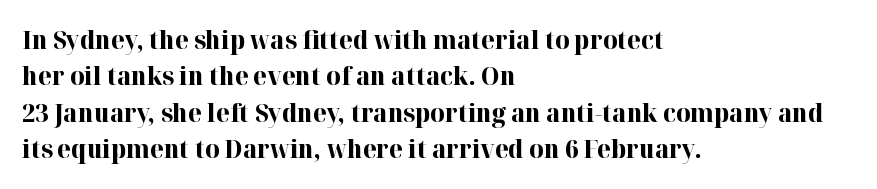
The letters are bold, with thick, heavy strokes. If you measured baseline to baseline, you'd find a middling distance. Posture: straight, roman, zero tilt. No word sits above an underline.
